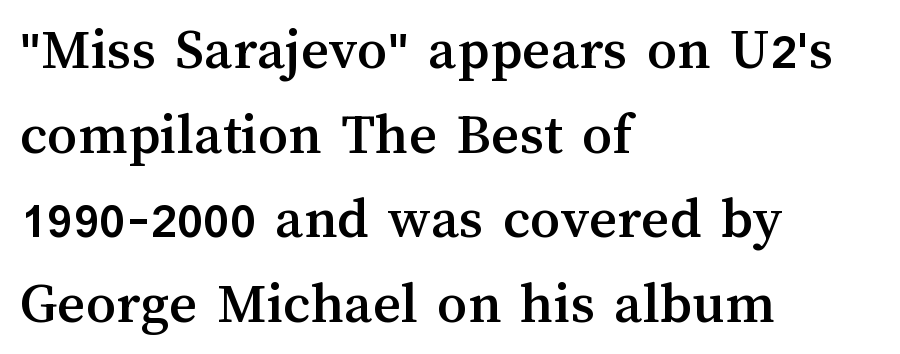
Q: Is the text italic (slanted)? A: No, it is upright.
Q: Is the text underlined? A: No.
Q: How is the paragraph aligned? A: Left-aligned.
Q: Is the spacing between letters normal or unusually wide? A: Normal.
Q: Is the spacing between lines tight, normal or loose? A: Normal.
Q: Width (condensed, normal, or wide)? A: Normal.
Q: Stroke contrast? A: Medium.
Q: x-height? A: Medium.
Q: Monospaced? A: No.
